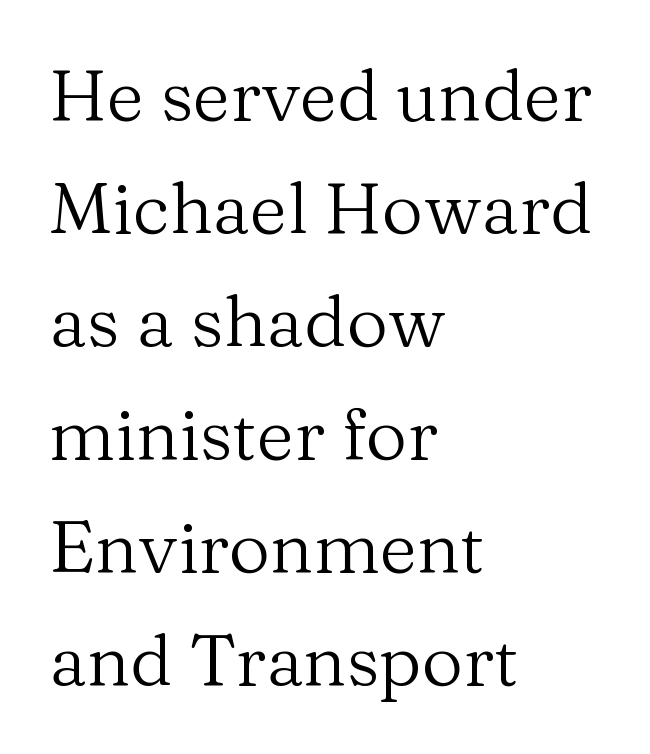
The image shows 72 px regular-weight serif type, upright; set left-aligned, normal line spacing (1.57x), normal letter spacing, not underlined; medium stroke contrast and a medium x-height.
